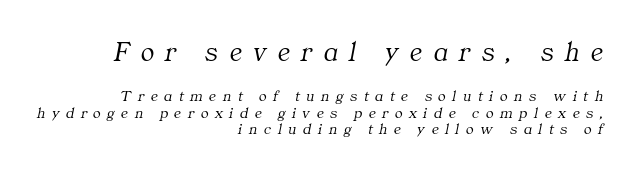
Between one letter and the next there's a generous, obvious gap. Vertical stems look standard width or narrower in stroke. Is this a fixed-width face? No — the glyphs have proportional, varying widths. Honestly, there is no underline to notice here at all. Horizontal bands of white between lines are thin slivers. The font family rendered here belongs to the serif group.
